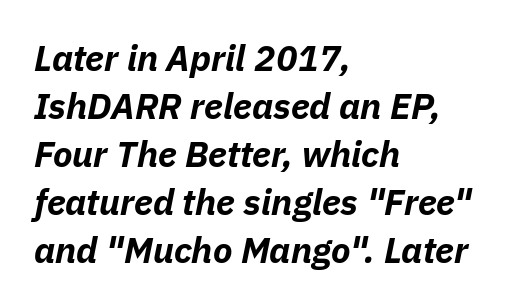
{"italic": "yes", "lean": "right", "slant_degrees": 11, "bold": "yes", "weight": "bold", "width": "normal", "stroke_contrast": "low", "x_height": "medium", "monospaced": "no", "underline": "no", "align": "left", "line_spacing": "normal", "line_spacing_ratio": 1.33, "letter_spacing": "normal", "letter_spacing_em": 0.0, "glyph_px": 36}
